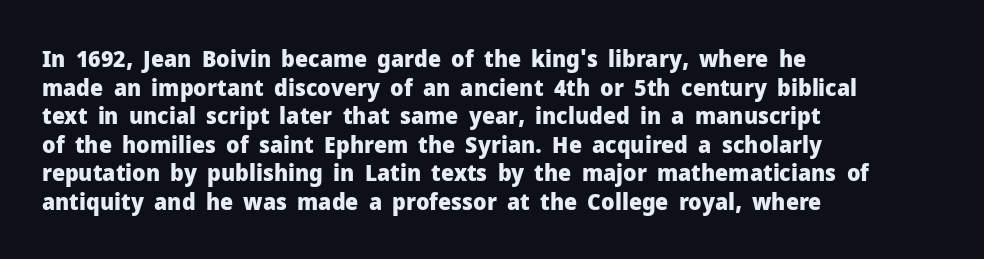
{"italic": "no", "bold": "yes", "underline": "no", "align": "left", "line_spacing_ratio": 1.24, "letter_spacing": "normal", "letter_spacing_em": 0.0, "glyph_px": 23}
